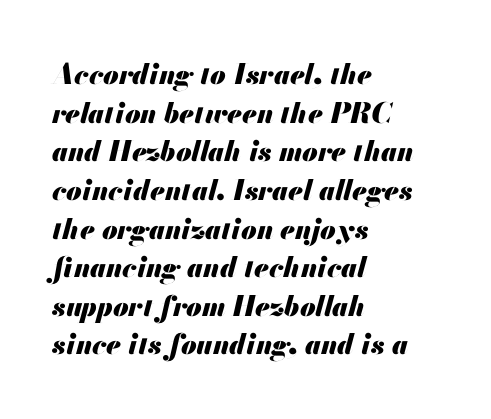
{"italic": "yes", "lean": "right", "slant_degrees": 13, "bold": "yes", "weight": "heavy", "width": "normal", "stroke_contrast": "medium", "x_height": "small", "monospaced": "no", "underline": "no", "align": "left", "line_spacing": "normal", "line_spacing_ratio": 1.38, "letter_spacing": "normal", "letter_spacing_em": 0.0, "glyph_px": 28}
